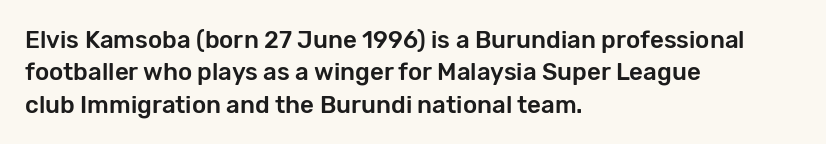
Q: Is the text italic (slanted)? A: No, it is upright.
Q: Is the text underlined? A: No.
Q: How is the paragraph aligned? A: Left-aligned.
Q: Is the spacing between letters normal or unusually wide? A: Normal.
Q: Is the spacing between lines tight, normal or loose? A: Normal.
